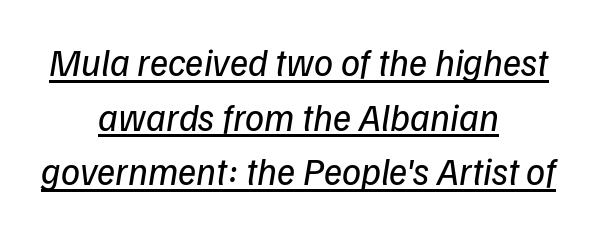
The image shows 38 px regular-weight sans-serif type; set centered, normal line spacing (1.44x), normal letter spacing, underlined; low stroke contrast and a medium x-height.
